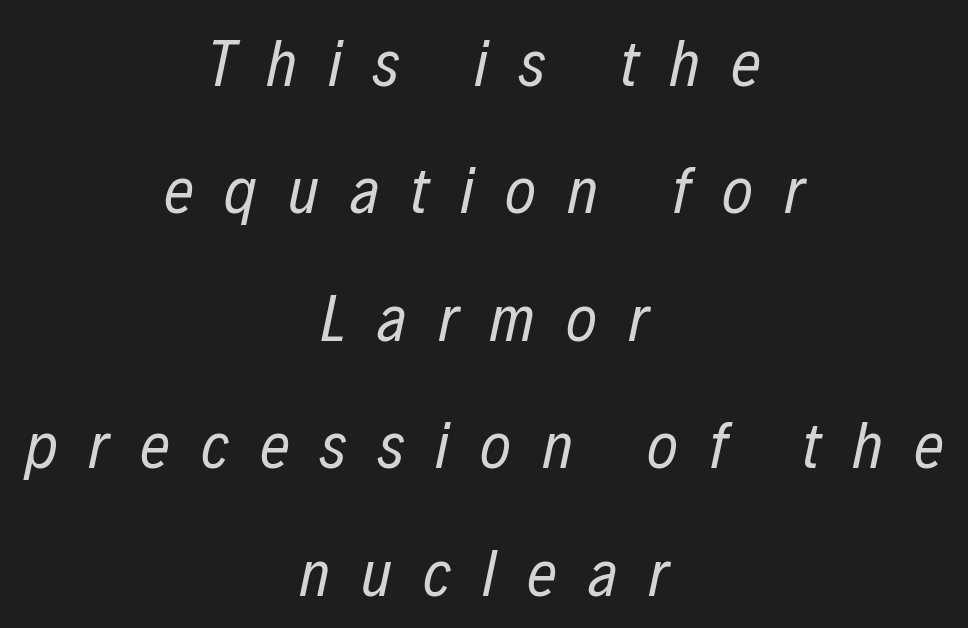
The image shows 66 px regular-weight, condensed type, italic (leaning right); set centered, loose line spacing (1.93x), unusually wide letter spacing (+0.47 em), not underlined; low stroke contrast and a medium x-height.
